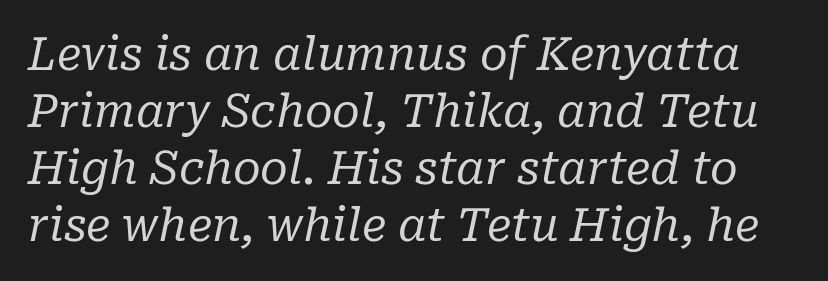
{"serif": "yes", "italic": "yes", "lean": "right", "slant_degrees": 10, "bold": "no", "weight": "regular", "width": "normal", "stroke_contrast": "low", "x_height": "medium", "monospaced": "no", "underline": "no", "line_spacing": "normal", "line_spacing_ratio": 1.27, "letter_spacing": "normal", "letter_spacing_em": 0.0, "glyph_px": 45}
